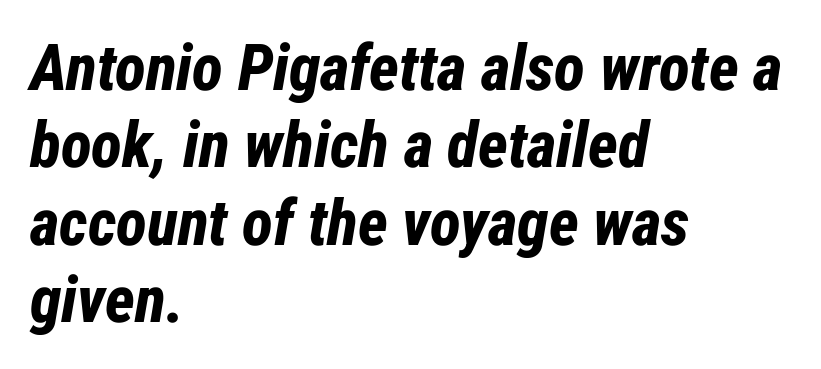
The image shows 64 px bold, condensed type, italic (leaning right); set left-aligned, line spacing 1.21x, normal letter spacing, not underlined; low stroke contrast and a medium x-height.
